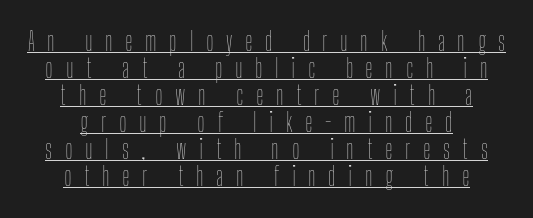
{"italic": "no", "bold": "no", "underline": "yes", "align": "center", "line_spacing": "tight", "line_spacing_ratio": 1.04, "letter_spacing": "wide", "letter_spacing_em": 0.48, "glyph_px": 26}
